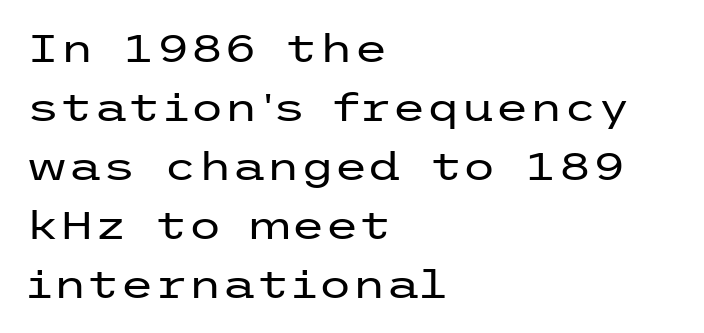
Q: Is the text bold? A: No.
Q: Is the text italic (slanted)? A: No, it is upright.
Q: Is the typeface a serif or a sans-serif typeface? A: Sans-serif.
Q: Is the text underlined? A: No.
Q: How is the paragraph aligned? A: Left-aligned.
Q: Is the spacing between letters normal or unusually wide? A: Normal.
Q: Is the spacing between lines tight, normal or loose? A: Normal.
Q: Width (condensed, normal, or wide)? A: Wide.
Q: Stroke contrast? A: Low.
Q: x-height? A: Medium.
